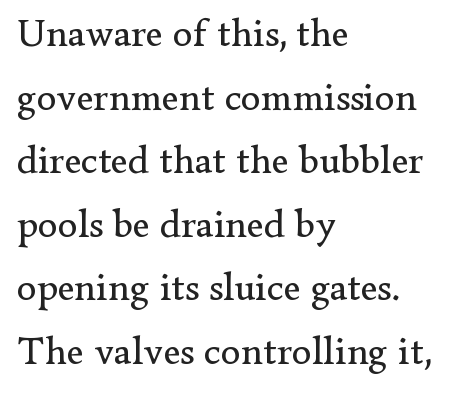
Q: Is the text bold? A: No.
Q: Is the text italic (slanted)? A: No, it is upright.
Q: Is the typeface a serif or a sans-serif typeface? A: Serif.
Q: Is the text underlined? A: No.
Q: How is the paragraph aligned? A: Left-aligned.
Q: Is the spacing between letters normal or unusually wide? A: Normal.
Q: Is the spacing between lines tight, normal or loose? A: Normal.
Q: Width (condensed, normal, or wide)? A: Normal.
Q: Stroke contrast? A: Low.
Q: x-height? A: Small.
Q: Monospaced? A: No.
